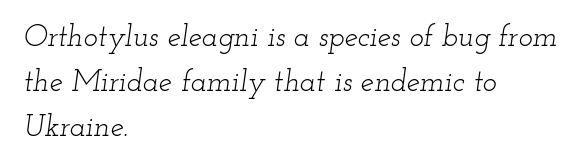
{"serif": "yes", "italic": "yes", "lean": "right", "slant_degrees": 12, "bold": "no", "weight": "light", "width": "wide", "stroke_contrast": "low", "x_height": "small", "monospaced": "no", "underline": "no", "align": "left", "line_spacing": "normal", "line_spacing_ratio": 1.5, "letter_spacing": "normal", "letter_spacing_em": 0.0, "glyph_px": 30}
